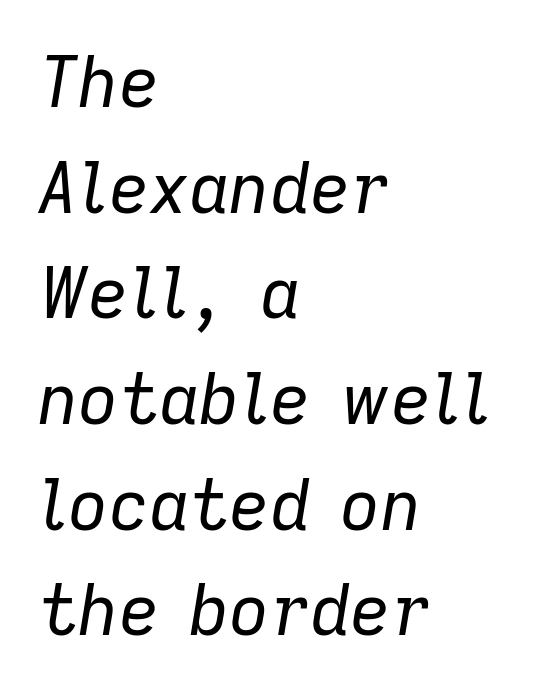
The image shows 70 px regular-weight type, italic (leaning right); set left-aligned, normal line spacing (1.51x), normal letter spacing, not underlined; low stroke contrast and a medium x-height.
